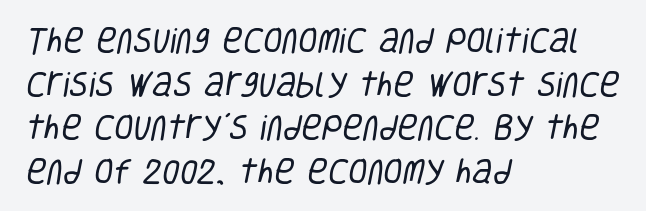
{"serif": "no", "bold": "no", "weight": "regular", "width": "condensed", "stroke_contrast": "low", "x_height": "large", "monospaced": "no", "underline": "no", "align": "left", "line_spacing": "normal", "line_spacing_ratio": 1.56, "letter_spacing": "normal", "letter_spacing_em": 0.0, "glyph_px": 28}
